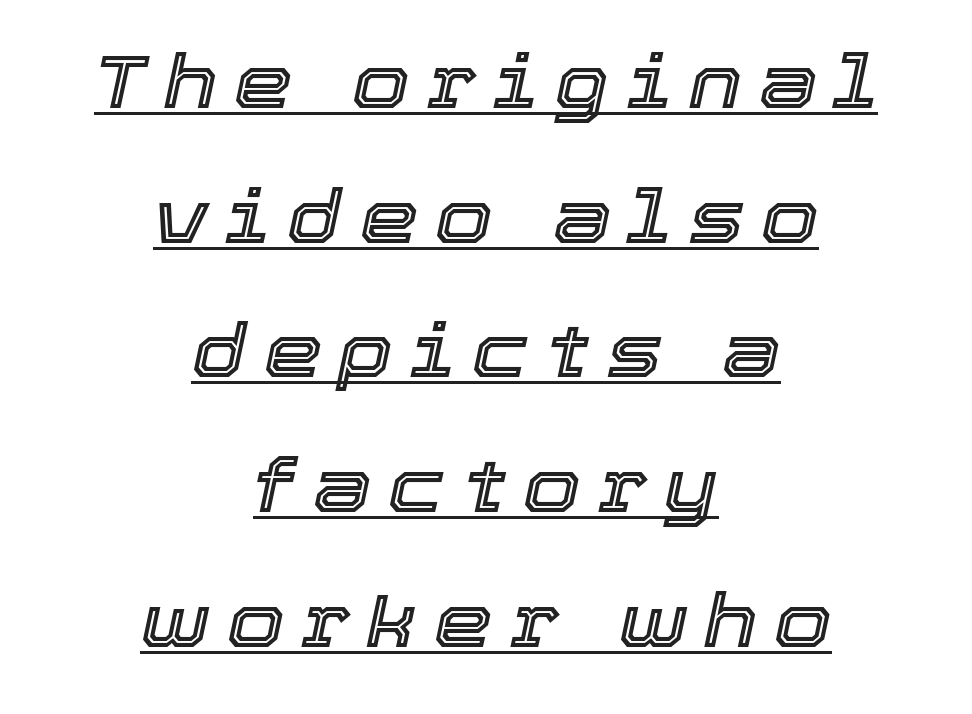
The image shows 74 px text type, italic (leaning right); set centered, line spacing 1.82x, unusually wide letter spacing (+0.23 em), underlined; a medium x-height.
